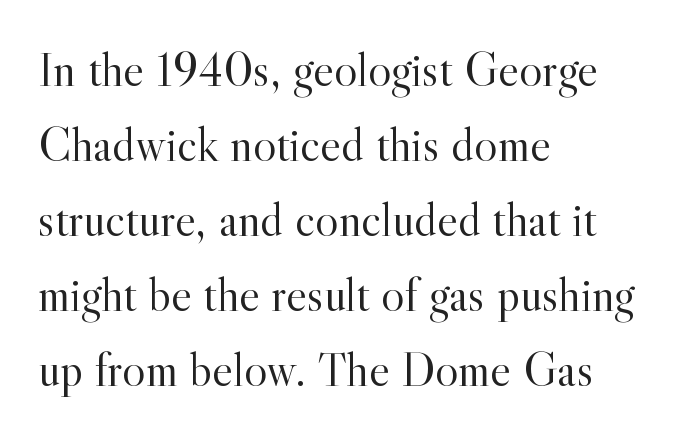
In terms of letterform style, serifs are clearly present. Posture: vertical. Leading matches the norm, producing a regular column. Do the characters align in a grid? No, the font is proportional.
